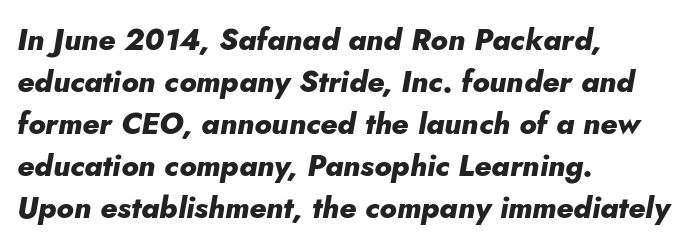
{"italic": "yes", "lean": "right", "slant_degrees": 10, "bold": "yes", "weight": "heavy", "width": "normal", "stroke_contrast": "low", "x_height": "small", "monospaced": "no", "underline": "no", "align": "left", "line_spacing": "normal", "line_spacing_ratio": 1.4, "letter_spacing": "normal", "letter_spacing_em": 0.0, "glyph_px": 30}
